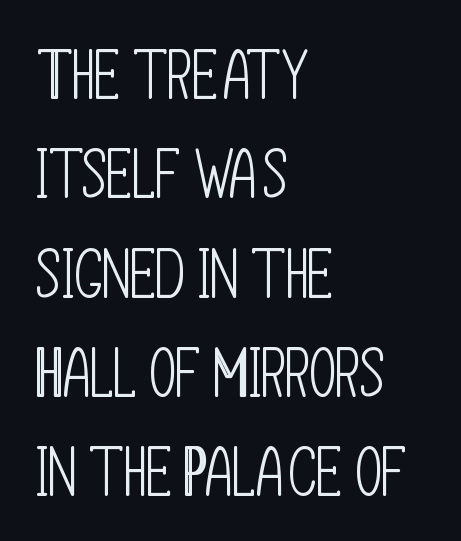
The image shows 68 px light, condensed sans-serif type, upright; set left-aligned, normal line spacing (1.46x), normal letter spacing, not underlined; low stroke contrast and a large x-height.
